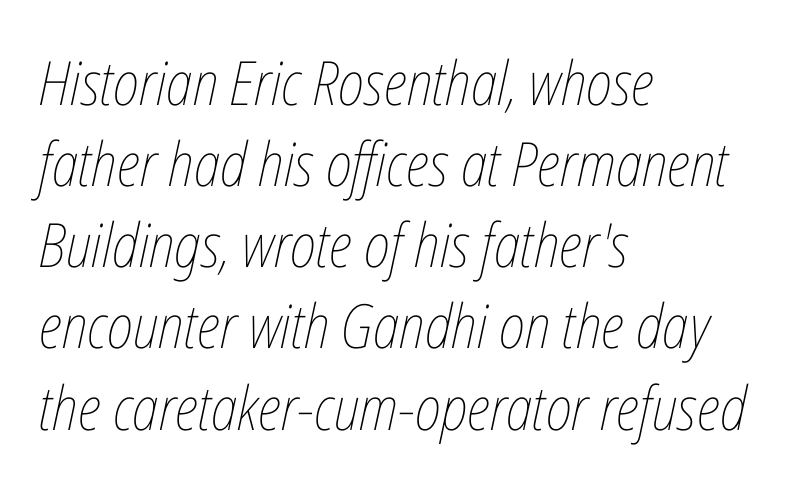
Q: Is the text bold? A: No.
Q: Is the text italic (slanted)? A: Yes, it leans right by about 12 degrees.
Q: Is the text underlined? A: No.
Q: How is the paragraph aligned? A: Left-aligned.
Q: Is the spacing between letters normal or unusually wide? A: Normal.
Q: Is the spacing between lines tight, normal or loose? A: Normal.
Q: Width (condensed, normal, or wide)? A: Condensed.
Q: Stroke contrast? A: Low.
Q: x-height? A: Medium.
Q: Monospaced? A: No.
